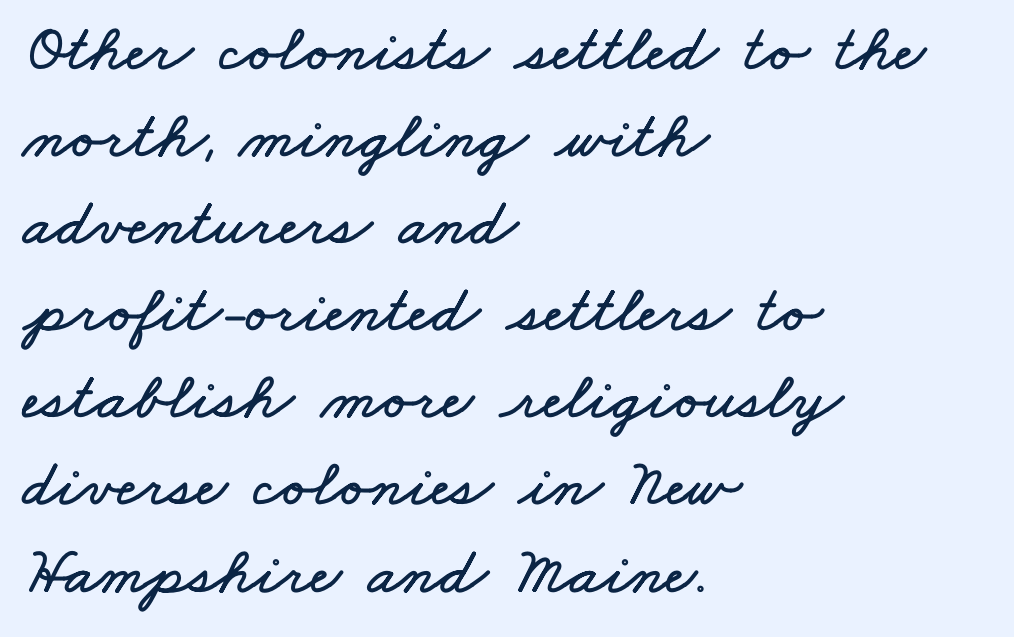
Q: Is the text underlined? A: No.
Q: How is the paragraph aligned? A: Left-aligned.
Q: Is the spacing between letters normal or unusually wide? A: Normal.
Q: Is the spacing between lines tight, normal or loose? A: Normal.
Q: Width (condensed, normal, or wide)? A: Wide.
Q: Stroke contrast? A: Low.
Q: x-height? A: Small.
Q: Monospaced? A: No.
